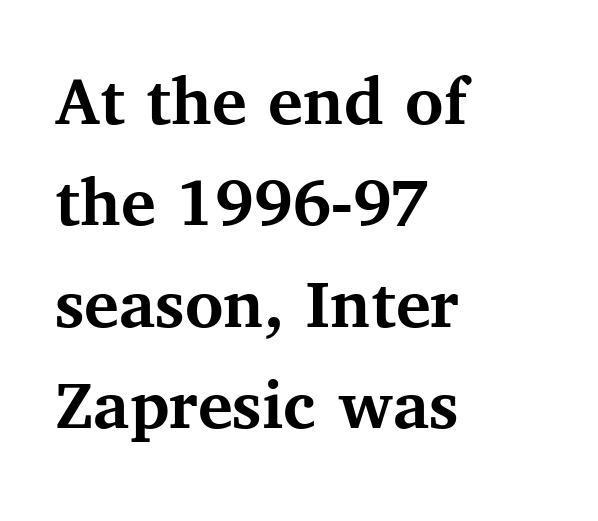
{"serif": "yes", "italic": "no", "bold": "yes", "weight": "semibold", "width": "normal", "stroke_contrast": "medium", "x_height": "medium", "monospaced": "no", "underline": "no", "align": "left", "line_spacing": "normal", "line_spacing_ratio": 1.39, "letter_spacing": "normal", "letter_spacing_em": 0.0, "glyph_px": 73}
